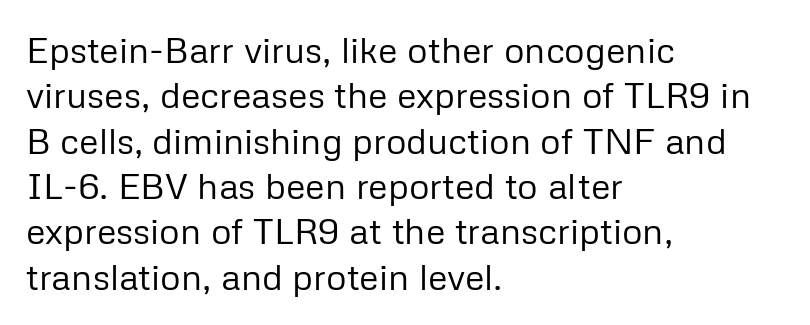
Q: Is the text bold? A: No.
Q: Is the text italic (slanted)? A: No, it is upright.
Q: Is the typeface a serif or a sans-serif typeface? A: Sans-serif.
Q: Is the text underlined? A: No.
Q: How is the paragraph aligned? A: Left-aligned.
Q: Is the spacing between letters normal or unusually wide? A: Normal.
Q: Is the spacing between lines tight, normal or loose? A: Normal.
Q: Width (condensed, normal, or wide)? A: Normal.
Q: Stroke contrast? A: Low.
Q: x-height? A: Medium.
Q: Monospaced? A: No.
